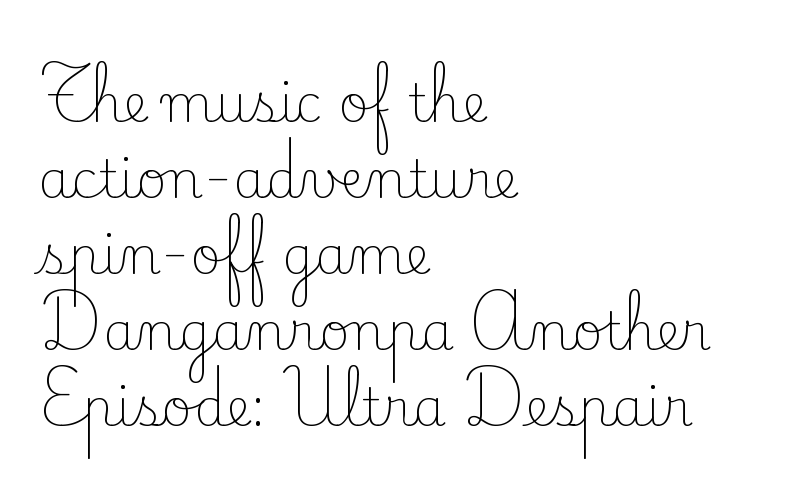
The image shows 52 px light serif type, upright; set left-aligned, normal line spacing (1.46x), normal letter spacing, not underlined; low stroke contrast and a small x-height.
